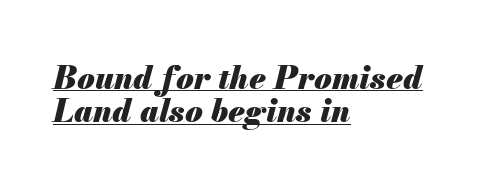
Q: Is the text bold? A: Yes.
Q: Is the text italic (slanted)? A: Yes, it leans right by about 13 degrees.
Q: Is the text underlined? A: Yes.
Q: How is the paragraph aligned? A: Left-aligned.
Q: Is the spacing between letters normal or unusually wide? A: Normal.
Q: Is the spacing between lines tight, normal or loose? A: Tight.
Q: Width (condensed, normal, or wide)? A: Normal.
Q: Stroke contrast? A: Medium.
Q: x-height? A: Small.
Q: Monospaced? A: No.
